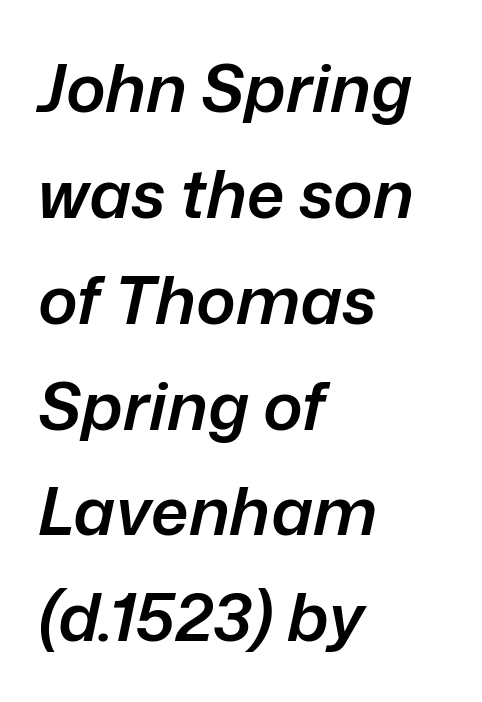
The image shows 67 px semibold type, italic (leaning right); set left-aligned, normal line spacing (1.58x), normal letter spacing, not underlined; low stroke contrast and a medium x-height.
